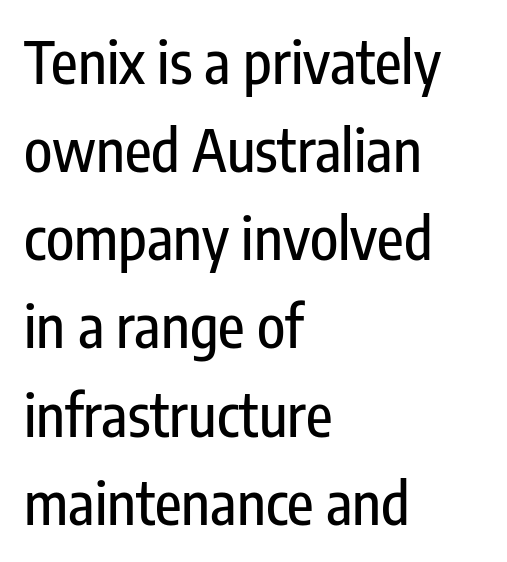
{"serif": "no", "italic": "no", "width": "condensed", "stroke_contrast": "low", "x_height": "medium", "monospaced": "no", "underline": "no", "align": "left", "line_spacing": "normal", "line_spacing_ratio": 1.52, "letter_spacing": "normal", "letter_spacing_em": 0.0, "glyph_px": 58}
